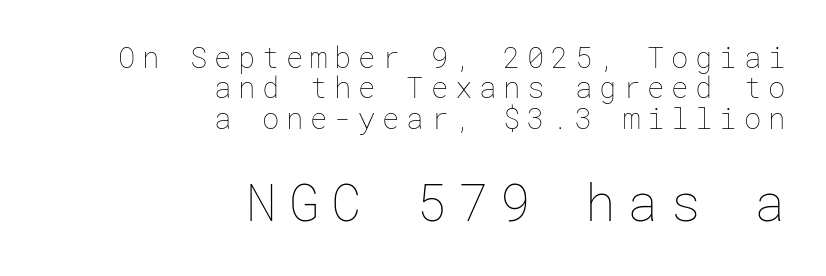
The image shows 51 px thin type, upright; set right-aligned, tight line spacing (1.05x), unusually wide letter spacing (+0.23 em), not underlined; the second (bottom) block is 1.76x larger; low stroke contrast and a medium x-height.
